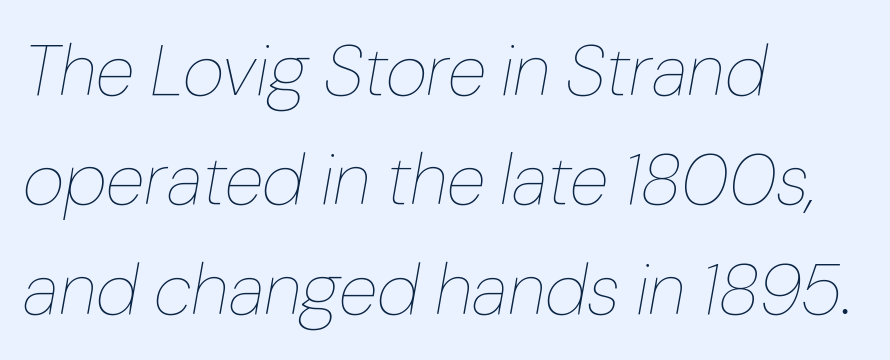
{"italic": "yes", "lean": "right", "slant_degrees": 10, "bold": "no", "weight": "thin", "width": "normal", "stroke_contrast": "low", "x_height": "medium", "monospaced": "no", "underline": "no", "align": "left", "line_spacing": "normal", "line_spacing_ratio": 1.52, "letter_spacing": "normal", "letter_spacing_em": 0.0, "glyph_px": 72}
